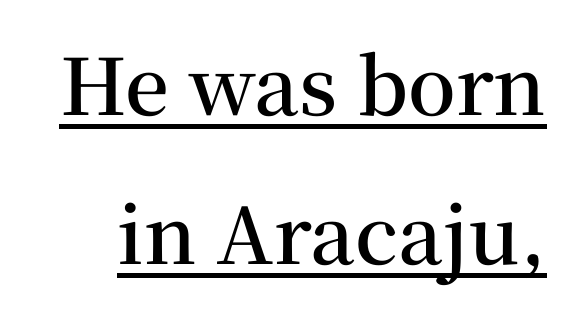
Somebody hit Ctrl+U on this one — the words are underlined. Line spacing here is loose. Proportional: the letters do not fall into vertical columns. Compared with typical body copy, the letter spacing here is the same. A fair bit of extra ink — the face is semibold, not bold. You can tell from the footed stems that serif type was used.
